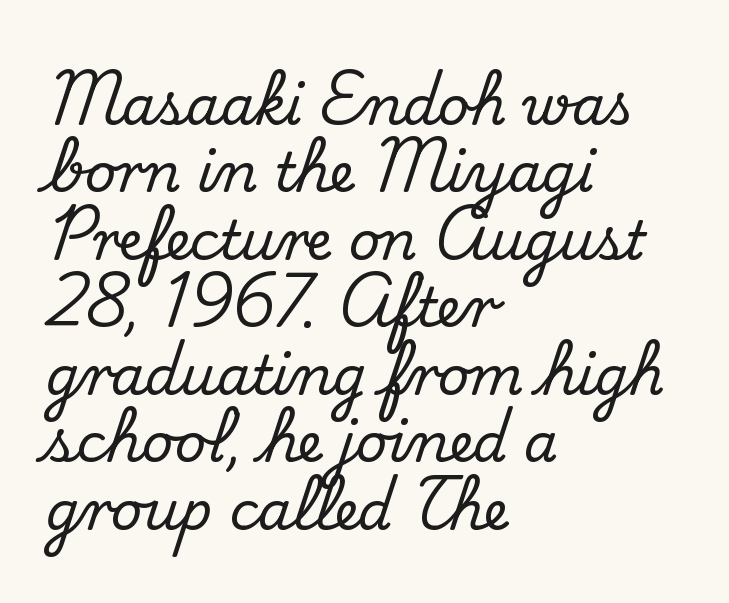
Q: Is the text italic (slanted)? A: Yes.
Q: Is the typeface a serif or a sans-serif typeface? A: Serif.
Q: Is the text underlined? A: No.
Q: How is the paragraph aligned? A: Left-aligned.
Q: Is the spacing between letters normal or unusually wide? A: Normal.
Q: Is the spacing between lines tight, normal or loose? A: Normal.
Q: Width (condensed, normal, or wide)? A: Normal.
Q: Stroke contrast? A: Medium.
Q: x-height? A: Small.
Q: Monospaced? A: No.
